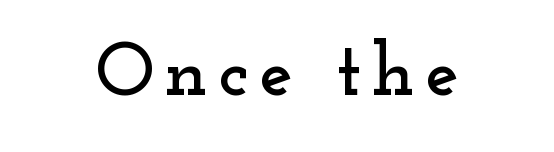
Q: Is the text italic (slanted)? A: No, it is upright.
Q: Is the typeface a serif or a sans-serif typeface? A: Serif.
Q: Is the text underlined? A: No.
Q: Width (condensed, normal, or wide)? A: Wide.
Q: Stroke contrast? A: Low.
Q: x-height? A: Small.
Q: Monospaced? A: No.
